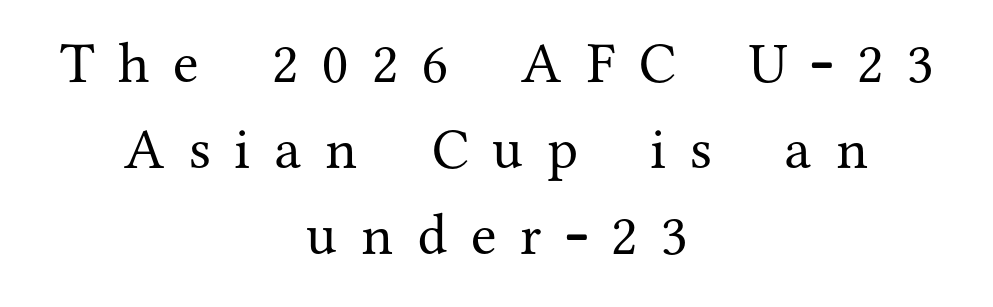
The block of text has a typical density, with ordinary space between rows. Character widths vary here, with narrow letters taking less room than wide ones. A typesetter would mark this as roman, not italic. The gaps between neighbouring characters are conspicuously large.
